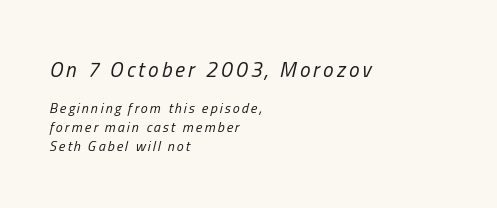
Q: Is the text bold? A: No.
Q: Is the text italic (slanted)? A: Yes, it leans right by about 13 degrees.
Q: Is the text underlined? A: No.
Q: How is the paragraph aligned? A: Left-aligned.
Q: Is the spacing between lines tight, normal or loose? A: Normal.
Q: Which block of text is set in a larger size, the first (top) or the second (bottom)? A: The first (top) one.
